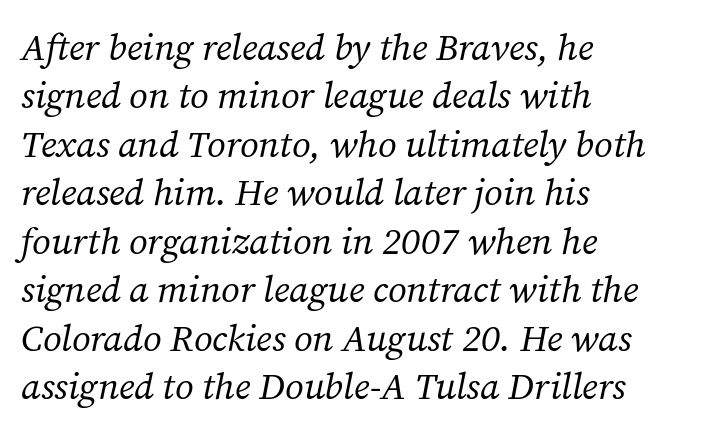
The image shows 37 px regular-weight serif type, italic (leaning right); set left-aligned, normal line spacing (1.31x), normal letter spacing, not underlined; medium stroke contrast and a medium x-height.
